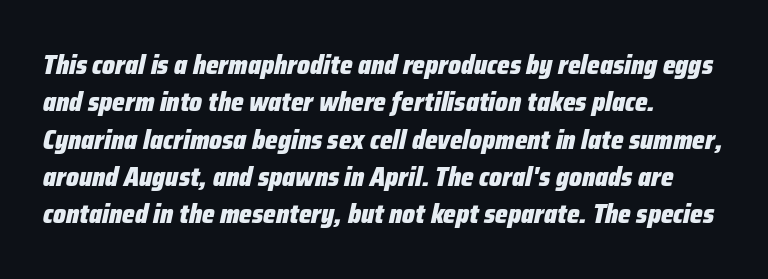
Q: Is the text bold? A: Yes.
Q: Is the text italic (slanted)? A: Yes, it leans right by about 12 degrees.
Q: Is the text underlined? A: No.
Q: How is the paragraph aligned? A: Left-aligned.
Q: Is the spacing between letters normal or unusually wide? A: Normal.
Q: Is the spacing between lines tight, normal or loose? A: Normal.
